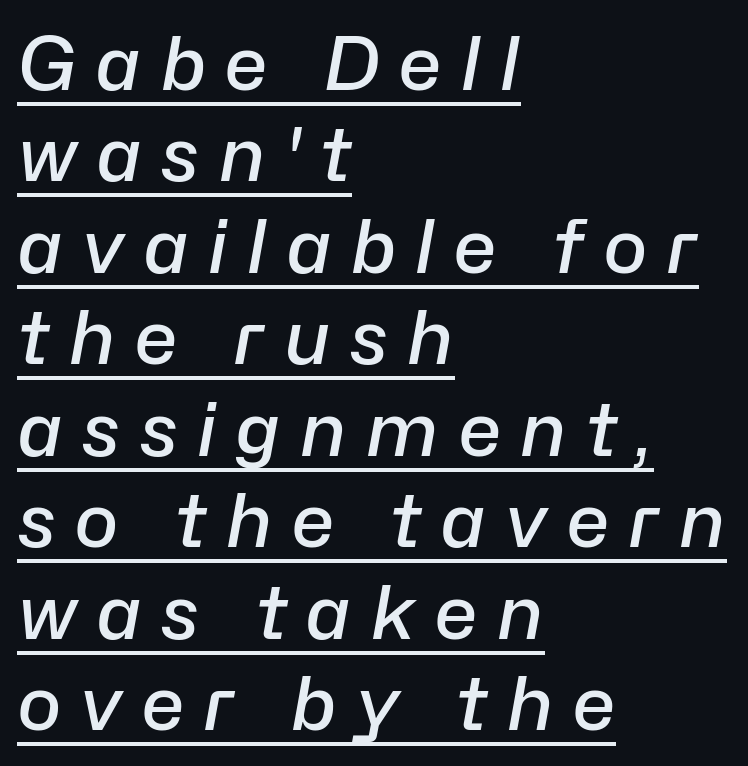
The image shows 75 px semibold type, italic (leaning right); set left-aligned, line spacing 1.22x, unusually wide letter spacing (+0.24 em), underlined; low stroke contrast and a medium x-height.
